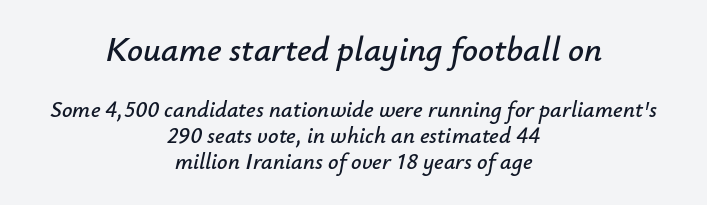
This sample trades vertical openness for compactness between lines. These lines were composed using italics. Caption: standard tracking, unaltered. Words float on clear page, feet unadorned. Here the designer chose a conventional face with non-uniform glyph widths.
